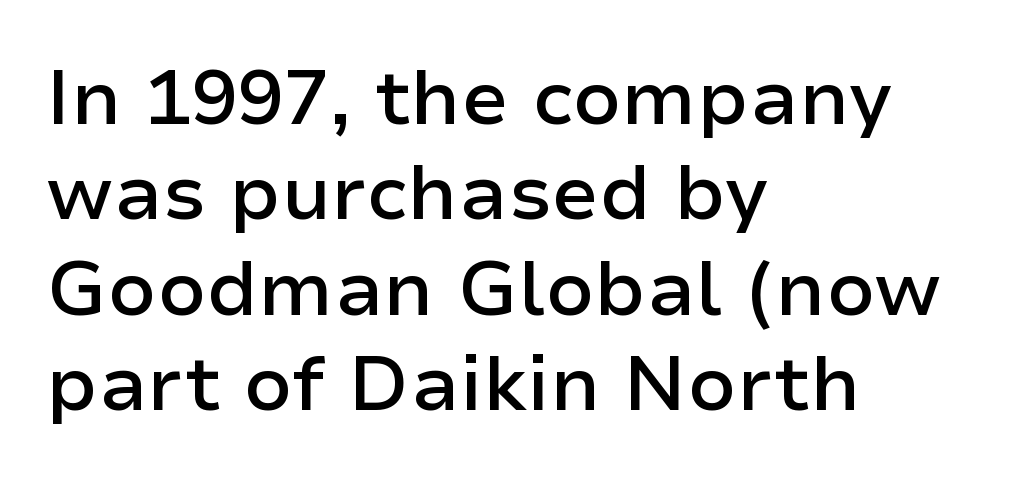
Q: Is the text bold? A: Semi-bold.
Q: Is the text italic (slanted)? A: No, it is upright.
Q: Is the typeface a serif or a sans-serif typeface? A: Sans-serif.
Q: Is the text underlined? A: No.
Q: How is the paragraph aligned? A: Left-aligned.
Q: Is the spacing between letters normal or unusually wide? A: Normal.
Q: Width (condensed, normal, or wide)? A: Normal.
Q: Stroke contrast? A: Low.
Q: x-height? A: Medium.
Q: Monospaced? A: No.
